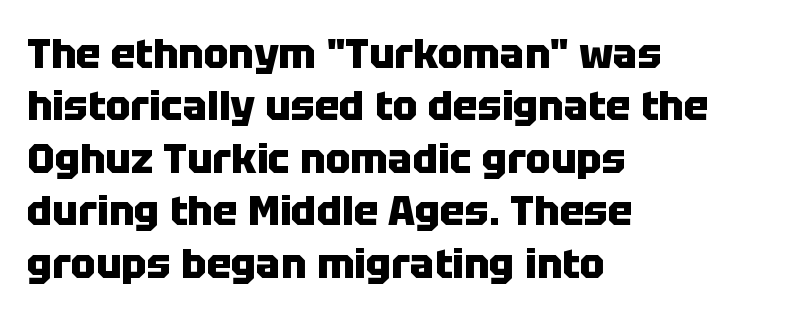
Q: Is the text bold? A: Yes.
Q: Is the text italic (slanted)? A: No, it is upright.
Q: Is the typeface a serif or a sans-serif typeface? A: Sans-serif.
Q: Is the text underlined? A: No.
Q: How is the paragraph aligned? A: Left-aligned.
Q: Is the spacing between letters normal or unusually wide? A: Normal.
Q: Is the spacing between lines tight, normal or loose? A: Normal.
Q: Width (condensed, normal, or wide)? A: Normal.
Q: Stroke contrast? A: Low.
Q: x-height? A: Large.
Q: Monospaced? A: No.
